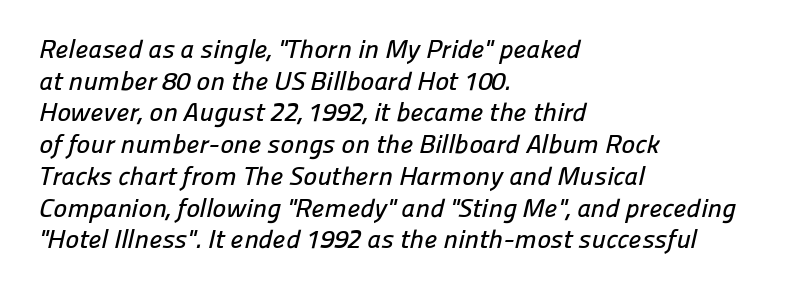
Beneath every word, the page is bare. This rendering leaves character spacing at its baseline value. Casual observation: everything's shoved over to the left.
